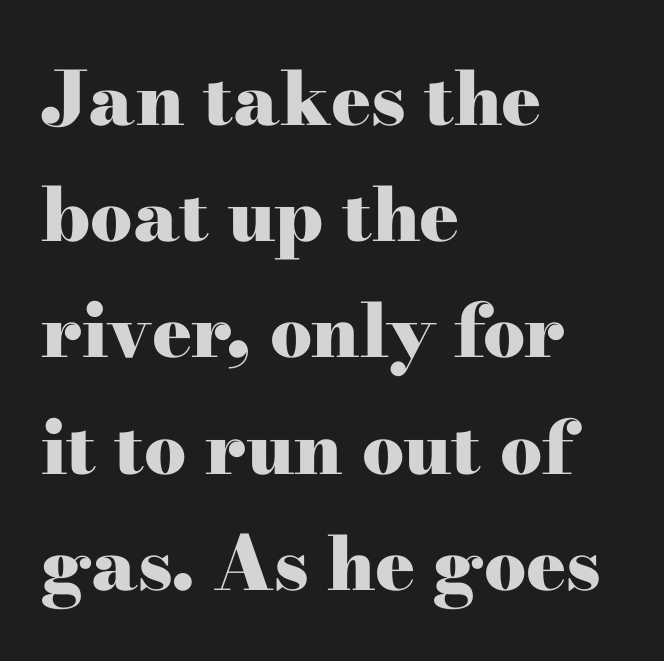
Short and long lines alike share a common starting point at left. Thick stems and heavy bowls — unmistakably bold. Proportional: the letters do not fall into vertical columns. The passage shown stacks its lines at a standard gap. Honestly, the letter spacing is just normal — you wouldn't notice it.
